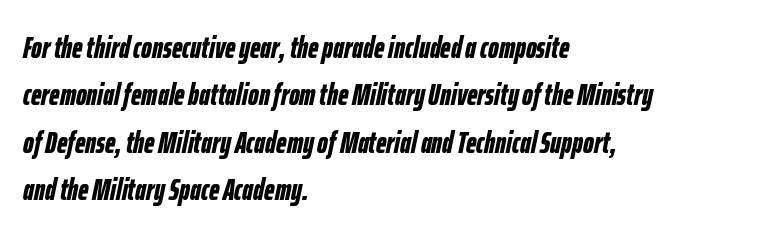
The image shows 30 px bold, condensed type, italic (leaning right); set left-aligned, normal line spacing (1.58x), normal letter spacing, not underlined; low stroke contrast and a medium x-height.
